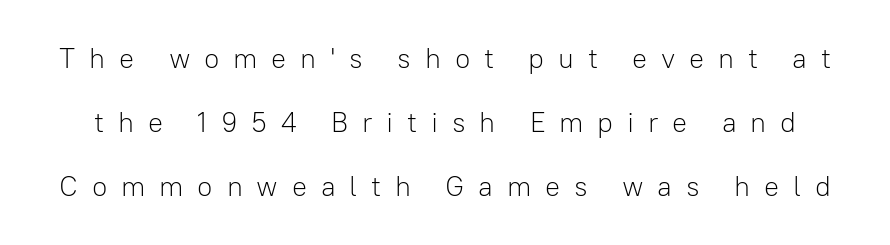
Is there much room between lines? Yes — plenty of vertical air separates them. Bold? No — there's no thickening of the strokes. Serif or sans? Sans — the stroke terminals are bare. Plain, unruled lines of type. Every stem runs plumb, perpendicular to the baseline. This sample uses expanded letter spacing, leaving extra air between glyphs.
